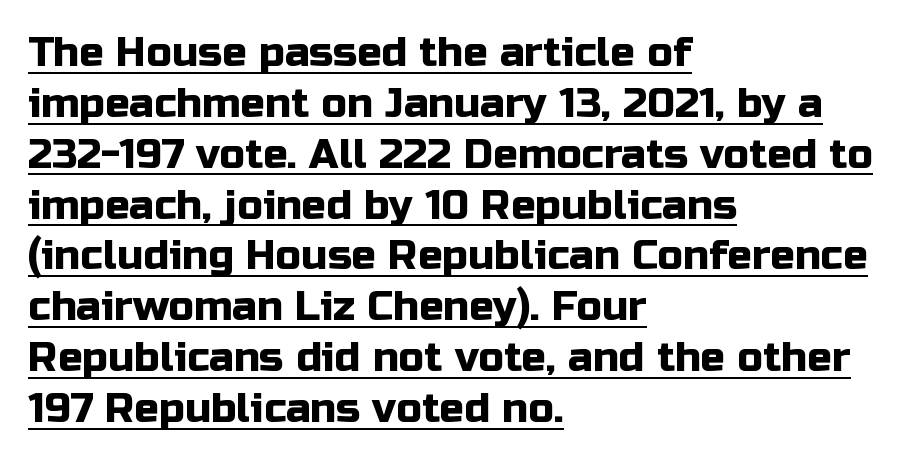
Q: Is the text italic (slanted)? A: No, it is upright.
Q: Is the typeface a serif or a sans-serif typeface? A: Sans-serif.
Q: Is the text underlined? A: Yes.
Q: How is the paragraph aligned? A: Left-aligned.
Q: Is the spacing between letters normal or unusually wide? A: Normal.
Q: Width (condensed, normal, or wide)? A: Normal.
Q: Stroke contrast? A: Low.
Q: x-height? A: Medium.
Q: Monospaced? A: No.
